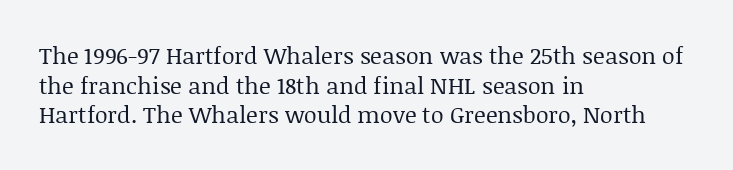
The image shows 23 px text type, upright; set left-aligned, normal line spacing (1.29x), normal letter spacing, not underlined.
